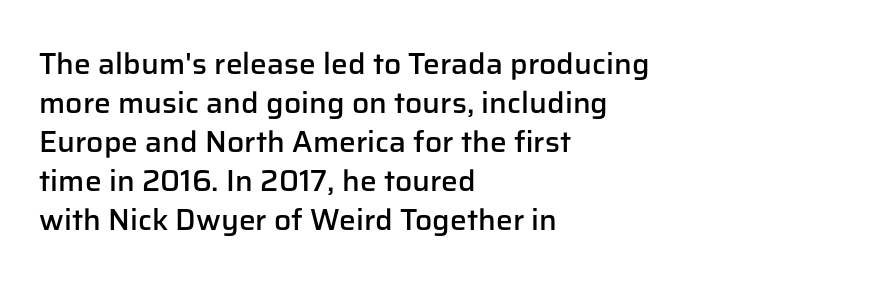
{"serif": "no", "italic": "no", "bold": "semi", "weight": "semibold", "width": "normal", "stroke_contrast": "low", "x_height": "medium", "monospaced": "no", "underline": "no", "align": "left", "line_spacing": "normal", "line_spacing_ratio": 1.3, "letter_spacing": "normal", "letter_spacing_em": 0.0, "glyph_px": 30}
